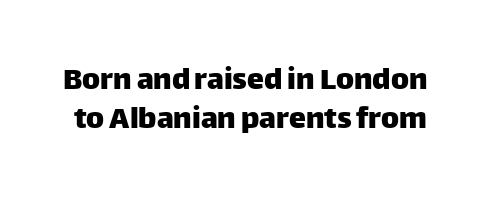
{"serif": "no", "italic": "no", "width": "normal", "stroke_contrast": "low", "x_height": "large", "monospaced": "no", "underline": "no", "line_spacing": "tight", "line_spacing_ratio": 1.15, "letter_spacing": "normal", "letter_spacing_em": 0.0, "glyph_px": 34}
